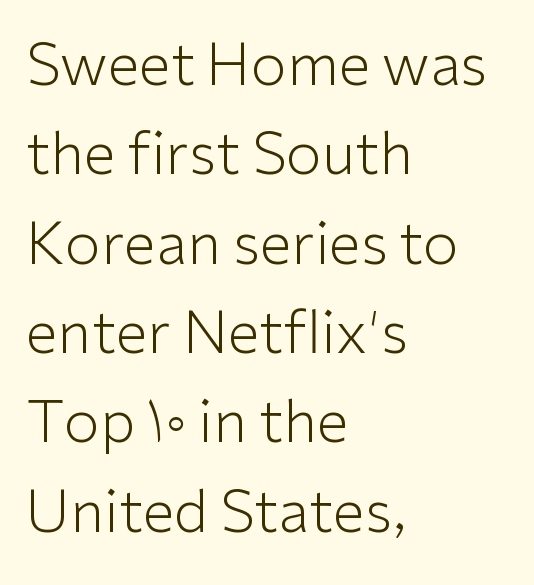
{"serif": "no", "italic": "no", "bold": "no", "weight": "light", "width": "normal", "stroke_contrast": "low", "x_height": "medium", "monospaced": "no", "underline": "no", "align": "left", "line_spacing": "normal", "line_spacing_ratio": 1.54, "letter_spacing": "normal", "letter_spacing_em": 0.0, "glyph_px": 58}
